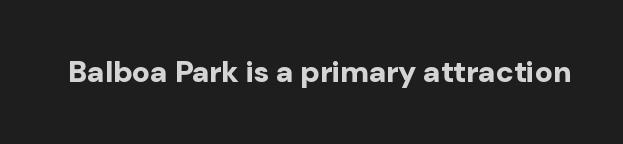
Q: Is the text bold? A: Yes.
Q: Is the text italic (slanted)? A: No, it is upright.
Q: Is the typeface a serif or a sans-serif typeface? A: Sans-serif.
Q: Is the text underlined? A: No.
Q: Is the spacing between letters normal or unusually wide? A: Normal.
Q: Width (condensed, normal, or wide)? A: Normal.
Q: Stroke contrast? A: Low.
Q: x-height? A: Medium.
Q: Monospaced? A: No.
